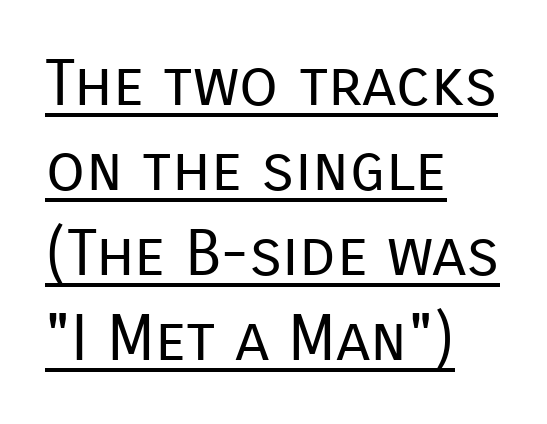
The image shows 64 px regular-weight sans-serif type, upright; set left-aligned, normal line spacing (1.33x), normal letter spacing, underlined; low stroke contrast and a medium x-height.
